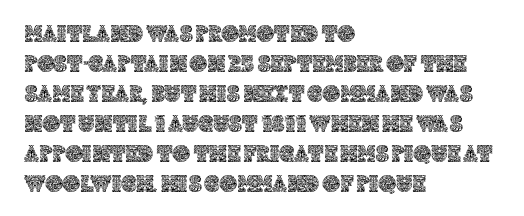
The image shows 24 px text type, upright; set left-aligned, normal line spacing (1.25x), normal letter spacing, not underlined.
